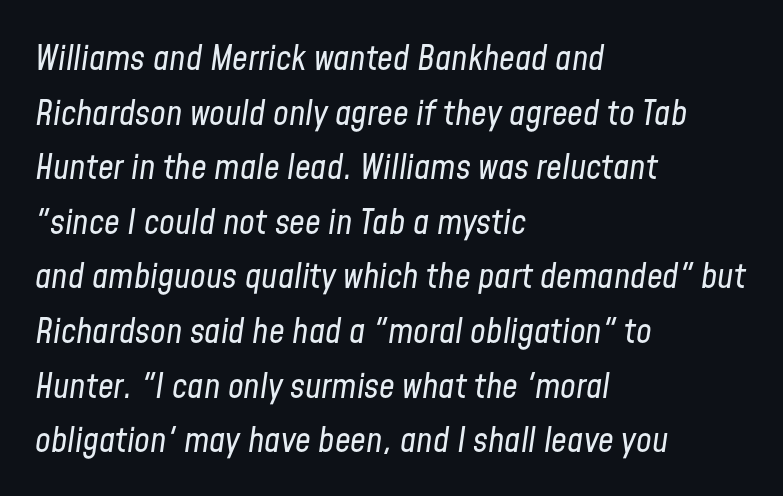
{"italic": "yes", "lean": "right", "slant_degrees": 8, "bold": "no", "weight": "regular", "width": "condensed", "stroke_contrast": "low", "x_height": "medium", "monospaced": "no", "underline": "no", "align": "left", "line_spacing": "normal", "line_spacing_ratio": 1.56, "letter_spacing": "normal", "letter_spacing_em": 0.0, "glyph_px": 35}
